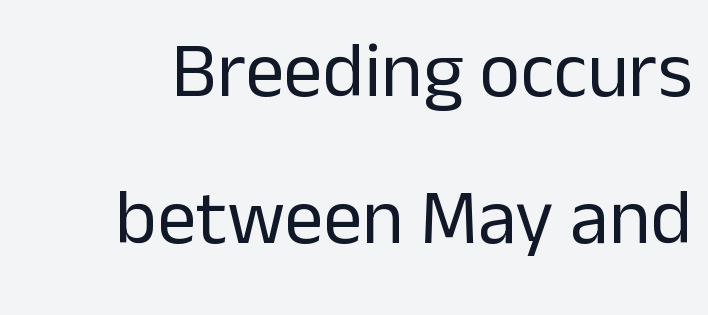
{"serif": "no", "italic": "no", "bold": "no", "weight": "regular", "width": "normal", "stroke_contrast": "low", "x_height": "medium", "monospaced": "no", "underline": "no", "line_spacing_ratio": 1.89, "letter_spacing": "normal", "letter_spacing_em": 0.0, "glyph_px": 78}
